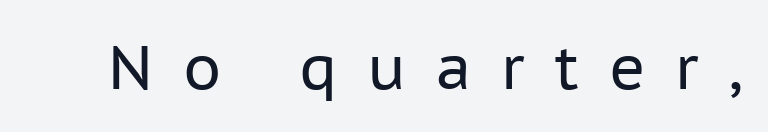
The image shows 61 px regular-weight sans-serif type, upright; set unusually wide letter spacing (+0.49 em), not underlined; low stroke contrast and a medium x-height.
